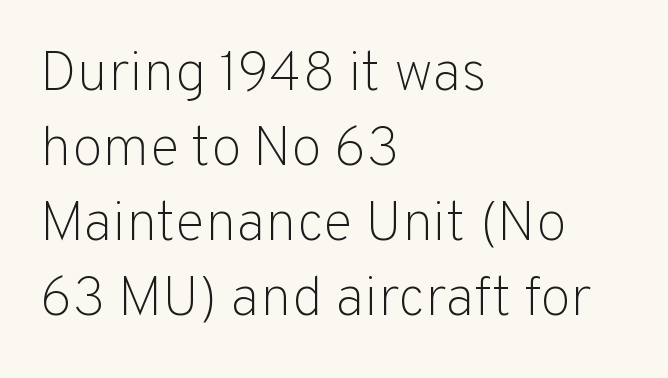
Serifs: no, the terminals of the letterforms are clean. The lines are quadded left. Clear beneath every line of the passage. Heft: none added — not bold. The font's upright variant was chosen for this text.
